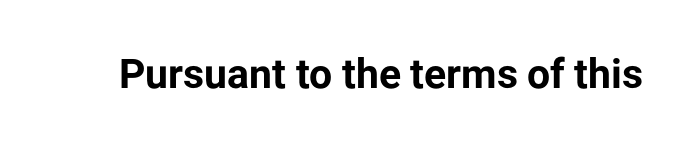
{"serif": "no", "italic": "no", "bold": "yes", "weight": "bold", "width": "normal", "stroke_contrast": "low", "x_height": "medium", "monospaced": "no", "underline": "no", "letter_spacing": "normal", "letter_spacing_em": 0.0, "glyph_px": 41}
